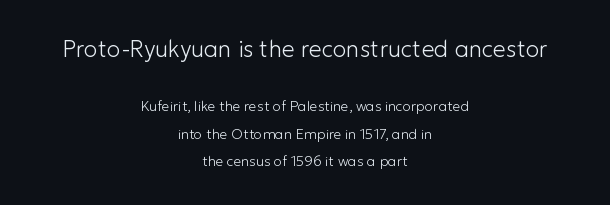
Q: Is the text bold? A: No.
Q: Is the text italic (slanted)? A: No, it is upright.
Q: Is the text underlined? A: No.
Q: How is the paragraph aligned? A: Centered.
Q: Is the spacing between letters normal or unusually wide? A: Normal.
Q: Is the spacing between lines tight, normal or loose? A: Loose.
Q: Which block of text is set in a larger size, the first (top) or the second (bottom)? A: The first (top) one.
